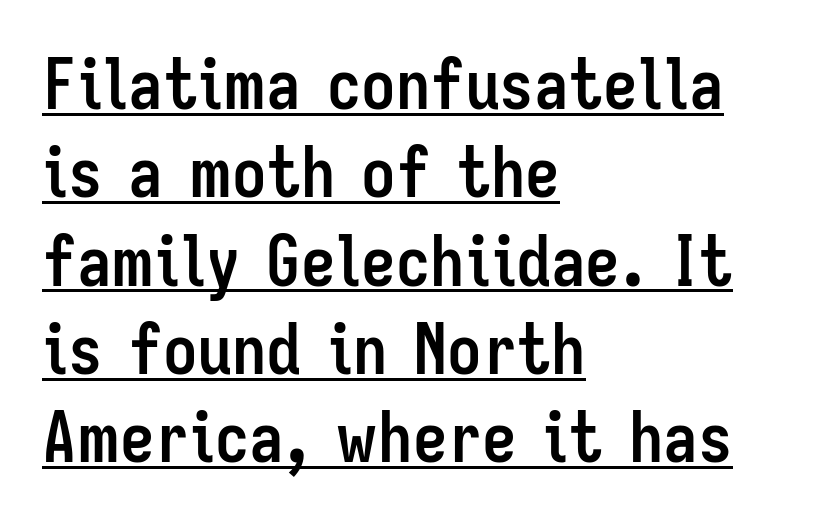
The image shows 69 px semibold, condensed sans-serif type, upright; set left-aligned, normal line spacing (1.28x), normal letter spacing, underlined; low stroke contrast and a medium x-height.
